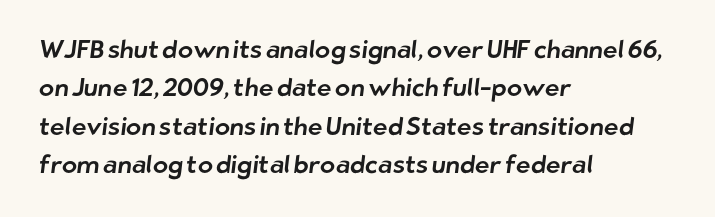
A student would call this left alignment; a typographer would say flush left, rag right. The space beneath each line is pristine and unruled. The gaps between neighbouring characters are ordinary and unremarkable. The designer left line spacing at the default.
